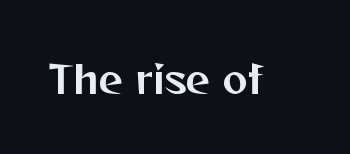
Q: Is the text italic (slanted)? A: No, it is upright.
Q: Is the typeface a serif or a sans-serif typeface? A: Sans-serif.
Q: Is the text underlined? A: No.
Q: Is the spacing between letters normal or unusually wide? A: Normal.
Q: Width (condensed, normal, or wide)? A: Normal.
Q: Stroke contrast? A: Medium.
Q: x-height? A: Medium.
Q: Monospaced? A: No.
